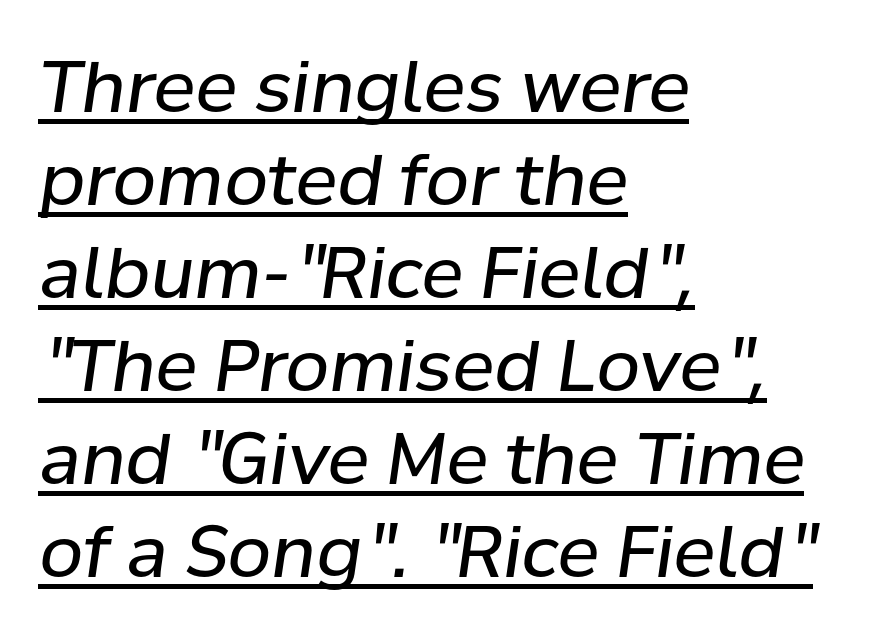
{"italic": "yes", "lean": "right", "slant_degrees": 8, "bold": "no", "weight": "regular", "width": "normal", "stroke_contrast": "low", "x_height": "medium", "monospaced": "no", "underline": "yes", "align": "left", "line_spacing": "normal", "line_spacing_ratio": 1.31, "letter_spacing": "normal", "letter_spacing_em": 0.0, "glyph_px": 71}
